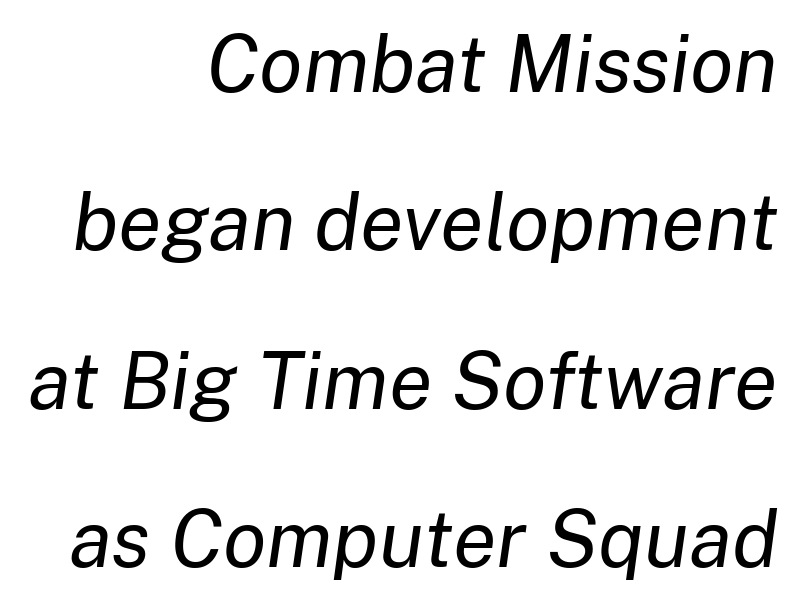
Q: Is the text bold? A: No.
Q: Is the text italic (slanted)? A: Yes, it leans right by about 8 degrees.
Q: Is the text underlined? A: No.
Q: How is the paragraph aligned? A: Right-aligned.
Q: Is the spacing between letters normal or unusually wide? A: Normal.
Q: Is the spacing between lines tight, normal or loose? A: Loose.
Q: Width (condensed, normal, or wide)? A: Normal.
Q: Stroke contrast? A: Low.
Q: x-height? A: Medium.
Q: Monospaced? A: No.
